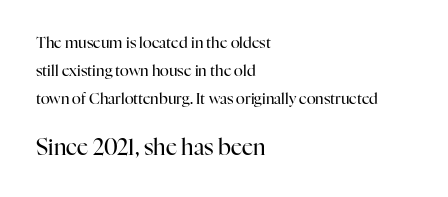
The image shows 22 px text type, upright; set left-aligned, line spacing 1.86x, normal letter spacing, not underlined; the second (bottom) block is 1.47x larger.
